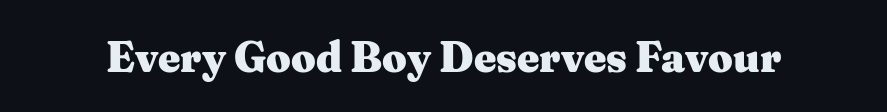
{"serif": "yes", "italic": "no", "bold": "yes", "weight": "heavy", "width": "wide", "stroke_contrast": "medium", "x_height": "medium", "monospaced": "no", "underline": "no", "letter_spacing": "normal", "letter_spacing_em": 0.0, "glyph_px": 43}
